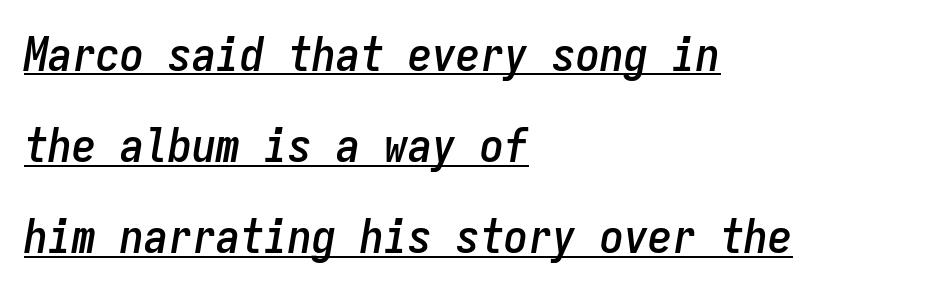
Q: Is the text italic (slanted)? A: Yes, it leans right by about 9 degrees.
Q: Is the text underlined? A: Yes.
Q: How is the paragraph aligned? A: Left-aligned.
Q: Is the spacing between letters normal or unusually wide? A: Normal.
Q: Is the spacing between lines tight, normal or loose? A: Loose.
Q: Width (condensed, normal, or wide)? A: Condensed.
Q: Stroke contrast? A: Low.
Q: x-height? A: Medium.
Q: Monospaced? A: Yes.
